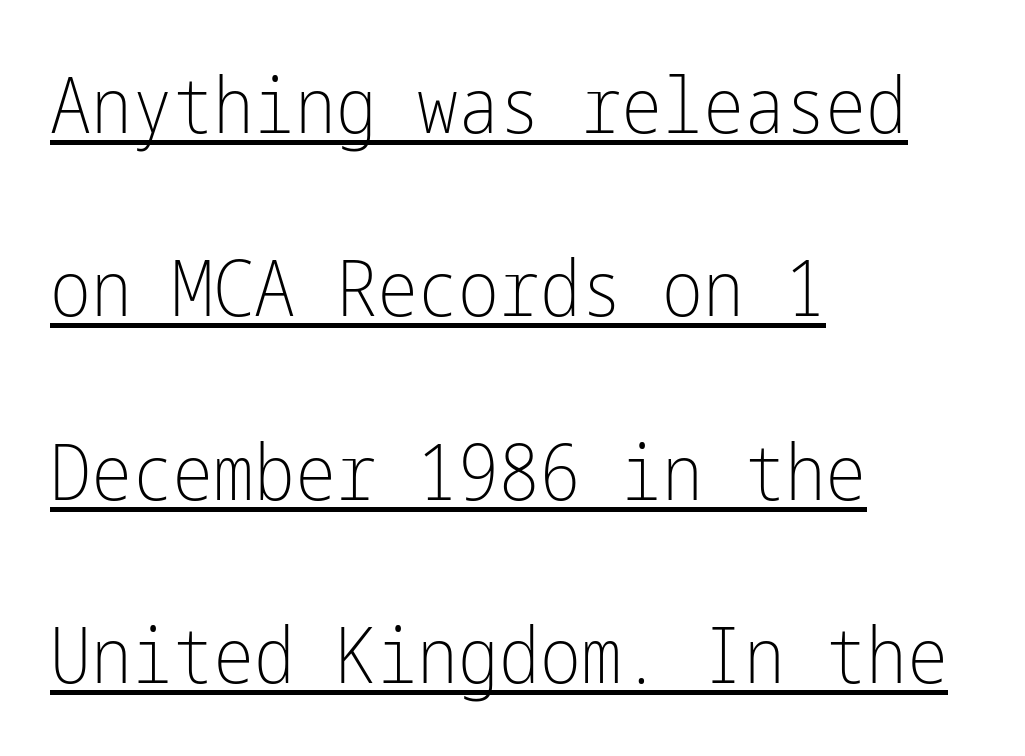
Q: Is the text bold? A: No.
Q: Is the text italic (slanted)? A: No, it is upright.
Q: Is the typeface a serif or a sans-serif typeface? A: Sans-serif.
Q: Is the text underlined? A: Yes.
Q: How is the paragraph aligned? A: Left-aligned.
Q: Is the spacing between letters normal or unusually wide? A: Normal.
Q: Is the spacing between lines tight, normal or loose? A: Loose.
Q: Width (condensed, normal, or wide)? A: Condensed.
Q: Stroke contrast? A: Low.
Q: x-height? A: Medium.
